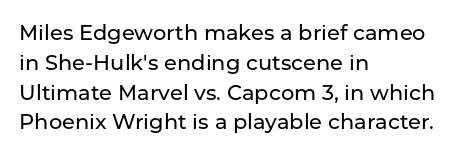
Q: Is the text italic (slanted)? A: No, it is upright.
Q: Is the text underlined? A: No.
Q: How is the paragraph aligned? A: Left-aligned.
Q: Is the spacing between letters normal or unusually wide? A: Normal.
Q: Is the spacing between lines tight, normal or loose? A: Normal.
